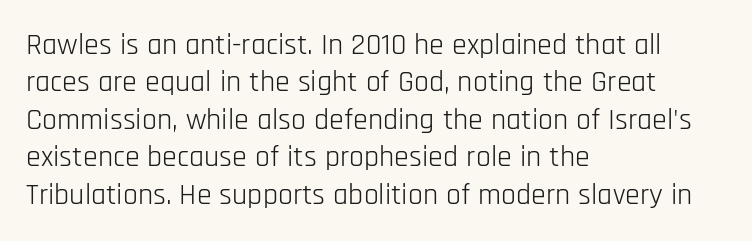
{"serif": "no", "italic": "no", "bold": "no", "weight": "light", "width": "condensed", "stroke_contrast": "low", "x_height": "large", "monospaced": "no", "underline": "no", "align": "left", "line_spacing": "normal", "line_spacing_ratio": 1.25, "letter_spacing": "normal", "letter_spacing_em": 0.0, "glyph_px": 30}
